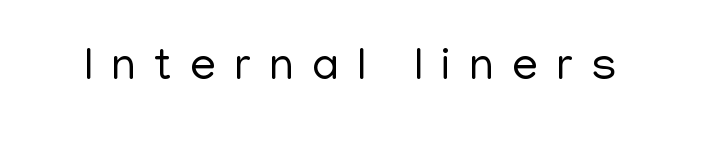
Rendered with straight, roman letterforms. These lines have a slow, spaced-out rhythm from letter to letter. The strokes carry an ordinary text weight at most. Just letters on the line, the space beneath them empty. Stroke terminals: plain, sans-serif. Think of a printed novel: that variable character pitch is what you see here.
